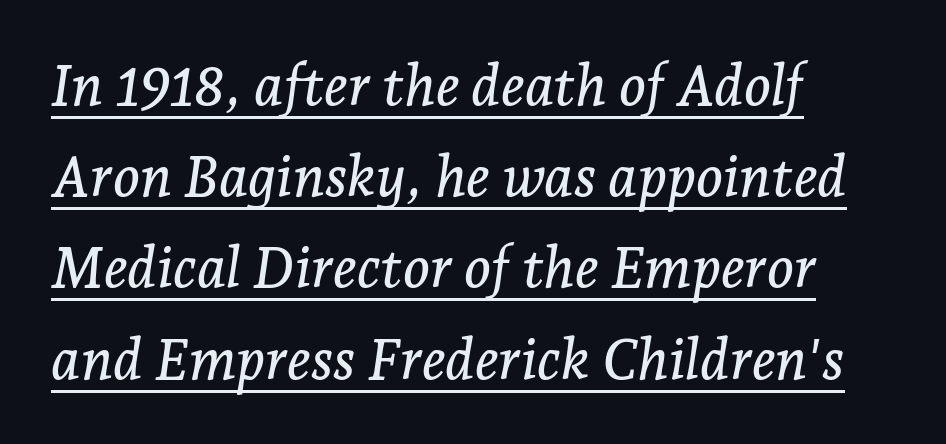
Decoration check: the copy is underlined. Emphasis-style slanted type is in use. Interline gaps are of average width in this sample. Old-style or modern, the face here clearly has serifs. All the whitespace from short lines collects on the right. Tracking value appears to be zero — textbook default spacing.
